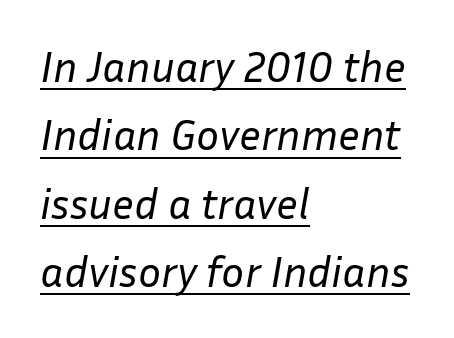
Q: Is the text bold? A: No.
Q: Is the text italic (slanted)? A: Yes, it leans right by about 10 degrees.
Q: Is the text underlined? A: Yes.
Q: How is the paragraph aligned? A: Left-aligned.
Q: Is the spacing between letters normal or unusually wide? A: Normal.
Q: Is the spacing between lines tight, normal or loose? A: Normal.
Q: Width (condensed, normal, or wide)? A: Normal.
Q: Stroke contrast? A: Low.
Q: x-height? A: Medium.
Q: Monospaced? A: No.
